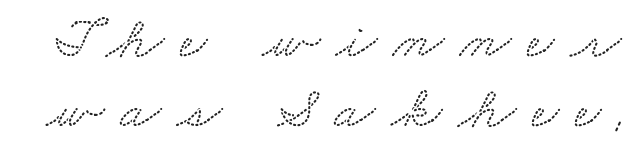
Q: Is the text underlined? A: No.
Q: Is the spacing between letters normal or unusually wide? A: Unusually wide.
Q: Width (condensed, normal, or wide)? A: Wide.
Q: Stroke contrast? A: Low.
Q: x-height? A: Small.
Q: Monospaced? A: No.
